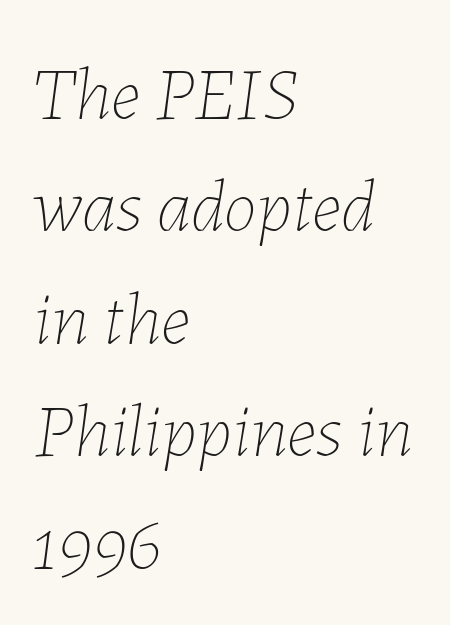
The image shows 75 px thin type, italic (leaning right); set left-aligned, normal line spacing (1.5x), normal letter spacing, not underlined; low stroke contrast and a medium x-height.
